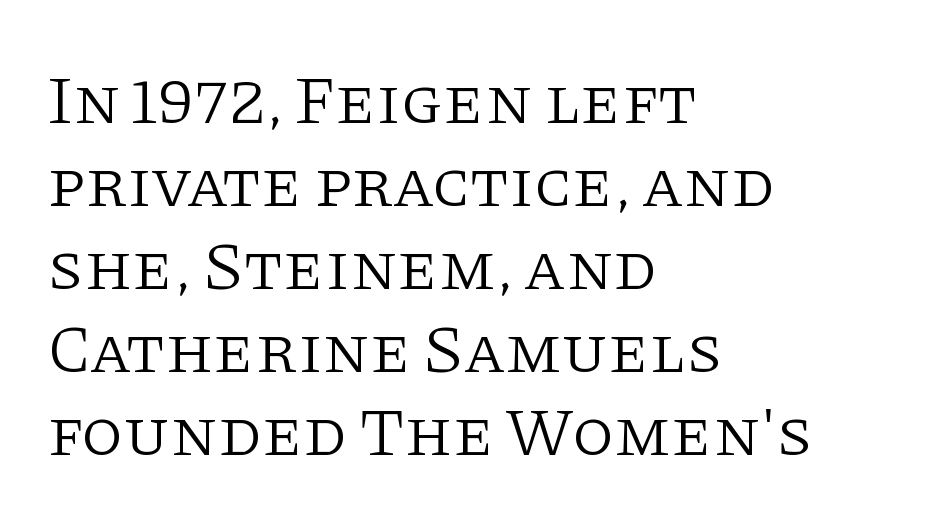
The image shows 68 px light serif type, upright; set left-aligned, line spacing 1.22x, normal letter spacing, not underlined; low stroke contrast and a large x-height.
